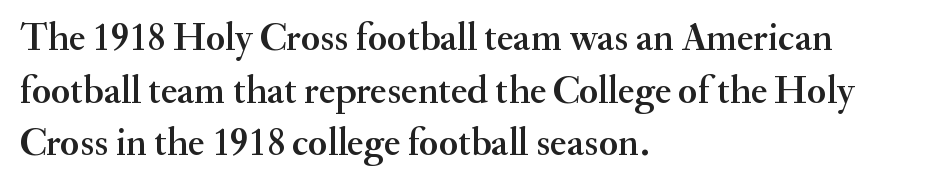
{"serif": "yes", "italic": "no", "width": "normal", "stroke_contrast": "medium", "x_height": "small", "monospaced": "no", "underline": "no", "align": "left", "line_spacing": "normal", "line_spacing_ratio": 1.35, "letter_spacing": "normal", "letter_spacing_em": 0.0, "glyph_px": 39}
